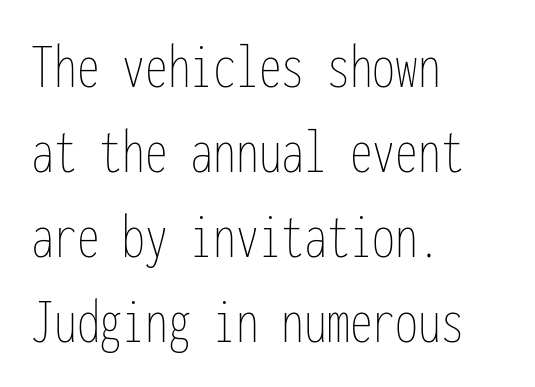
The image shows 65 px thin, condensed type, upright, monospaced; set left-aligned, normal line spacing (1.31x), normal letter spacing, not underlined; low stroke contrast and a medium x-height.
